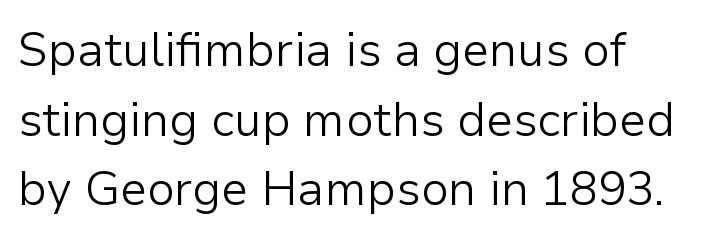
Q: Is the text bold? A: No.
Q: Is the text italic (slanted)? A: No, it is upright.
Q: Is the typeface a serif or a sans-serif typeface? A: Sans-serif.
Q: Is the text underlined? A: No.
Q: How is the paragraph aligned? A: Left-aligned.
Q: Is the spacing between letters normal or unusually wide? A: Normal.
Q: Is the spacing between lines tight, normal or loose? A: Normal.
Q: Width (condensed, normal, or wide)? A: Normal.
Q: Stroke contrast? A: Low.
Q: x-height? A: Medium.
Q: Monospaced? A: No.
